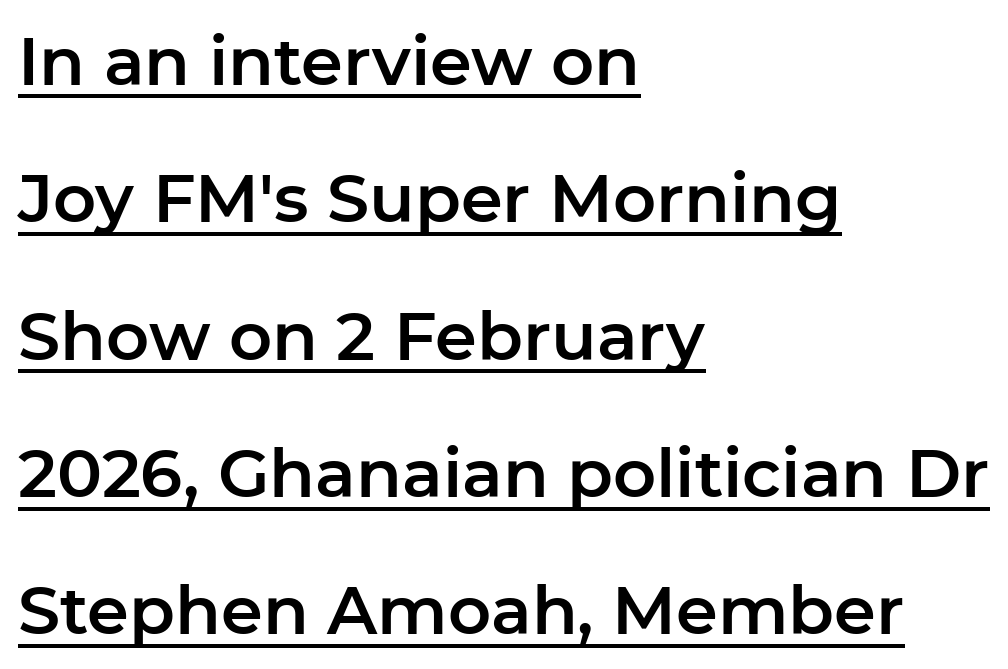
Q: Is the text italic (slanted)? A: No, it is upright.
Q: Is the typeface a serif or a sans-serif typeface? A: Sans-serif.
Q: Is the text underlined? A: Yes.
Q: How is the paragraph aligned? A: Left-aligned.
Q: Is the spacing between letters normal or unusually wide? A: Normal.
Q: Is the spacing between lines tight, normal or loose? A: Loose.
Q: Width (condensed, normal, or wide)? A: Normal.
Q: Stroke contrast? A: Low.
Q: x-height? A: Medium.
Q: Monospaced? A: No.
